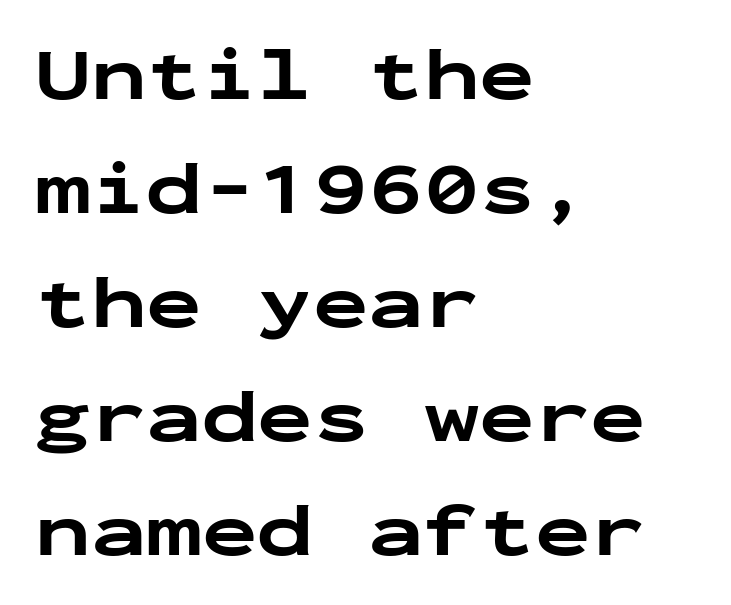
Q: Is the text bold? A: Yes.
Q: Is the text italic (slanted)? A: No, it is upright.
Q: Is the typeface a serif or a sans-serif typeface? A: Sans-serif.
Q: Is the text underlined? A: No.
Q: How is the paragraph aligned? A: Left-aligned.
Q: Is the spacing between letters normal or unusually wide? A: Normal.
Q: Is the spacing between lines tight, normal or loose? A: Normal.
Q: Width (condensed, normal, or wide)? A: Wide.
Q: Stroke contrast? A: Low.
Q: x-height? A: Medium.
Q: Monospaced? A: Yes.
